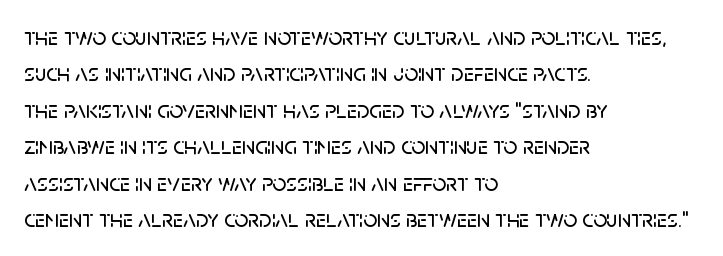
Q: Is the text italic (slanted)? A: No, it is upright.
Q: Is the text underlined? A: No.
Q: How is the paragraph aligned? A: Left-aligned.
Q: Is the spacing between letters normal or unusually wide? A: Normal.
Q: Is the spacing between lines tight, normal or loose? A: Normal.
